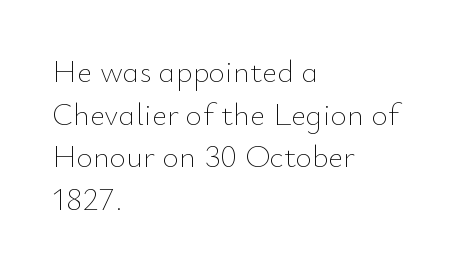
Does the lettering tilt? It doesn't — this is upright. Each letter keeps its own natural width here, so spacing adapts to shape. Weight: regular or lighter. This sample is left-justified, so line endings fall wherever the words run out. The strip under each line holds only bare page.
